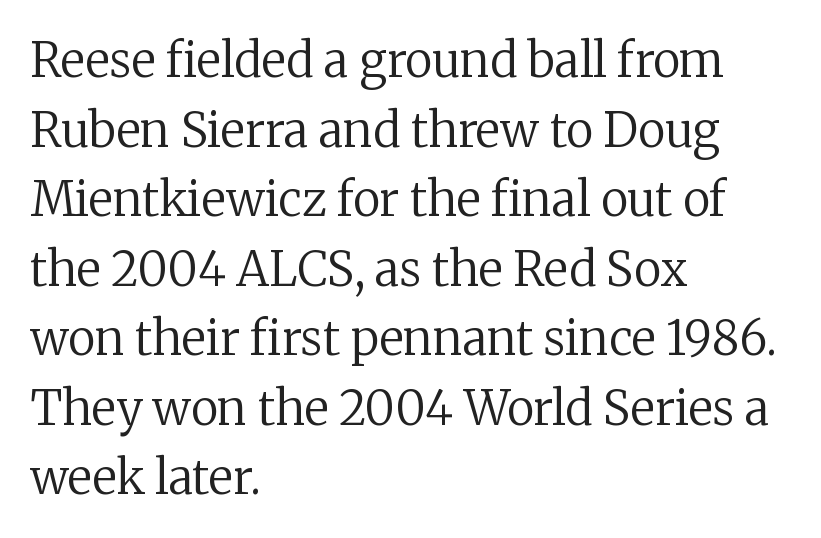
Little horizontal feet cap the strokes, marking this as serif type. Do the letters lean? They stand straight. Layout note: lines flush left. Only glyphs here, with clear space below each row.
